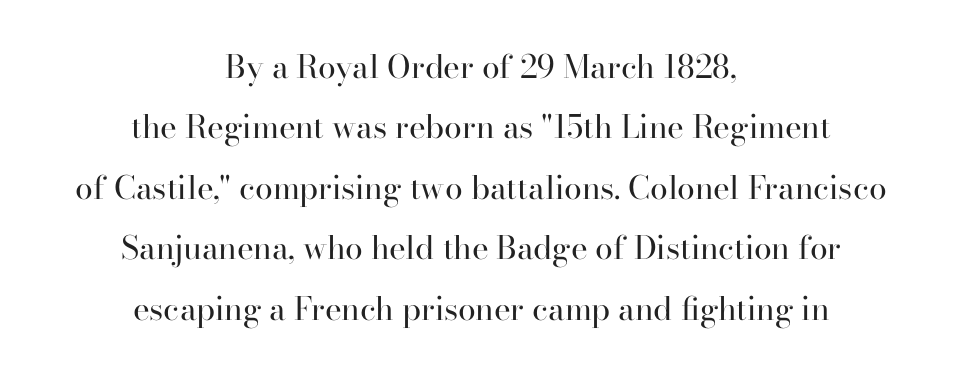
Italic: no, the glyphs are upright roman. Letters rest on an invisible, unmarked baseline. These lines are composed in type with serifs. Is the type heavy? It reads as light-to-regular instead. Is this a fixed-width face? No — the glyphs have proportional, varying widths.
